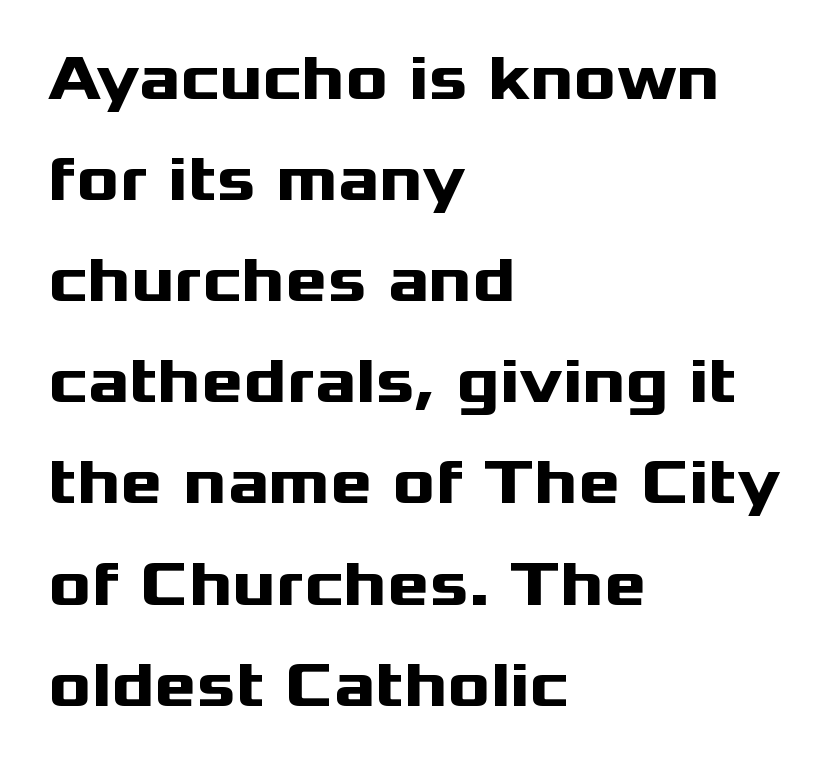
The image shows 64 px heavy, wide sans-serif type, upright; set left-aligned, normal line spacing (1.58x), normal letter spacing, not underlined; medium stroke contrast and a medium x-height.
